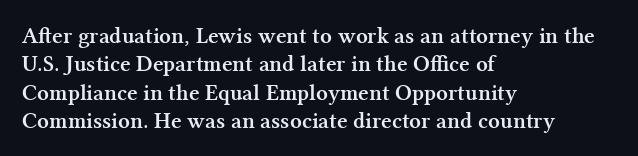
{"italic": "no", "bold": "yes", "underline": "no", "align": "left", "line_spacing_ratio": 1.23, "letter_spacing": "normal", "letter_spacing_em": 0.0, "glyph_px": 23}
